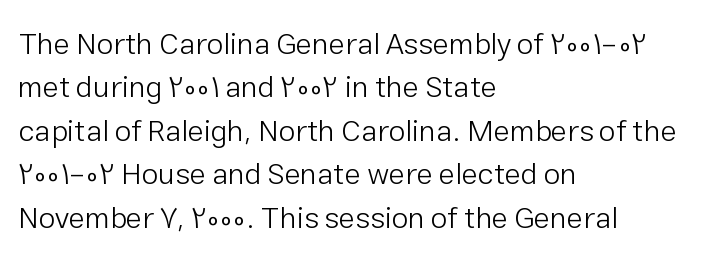
The lines are quadded left. Note the varied advance widths — an 'i' is clearly narrower than an 'm'. The specimen omits any rule beneath the text block's lines. No chunkiness to these letters — they're not bold. The typeface chosen for these lines omits serifs.
